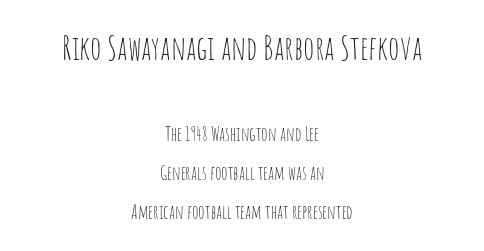
{"serif": "no", "italic": "no", "bold": "no", "weight": "thin", "width": "condensed", "stroke_contrast": "low", "x_height": "large", "monospaced": "no", "underline": "no", "align": "center", "line_spacing": "loose", "line_spacing_ratio": 2.07, "letter_spacing": "normal", "letter_spacing_em": 0.0, "larger_block": "first", "size_ratio": 1.74, "glyph_px": 33}
